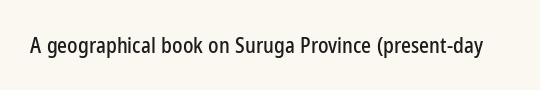
The image shows 21 px text type, upright; set normal letter spacing, not underlined.
